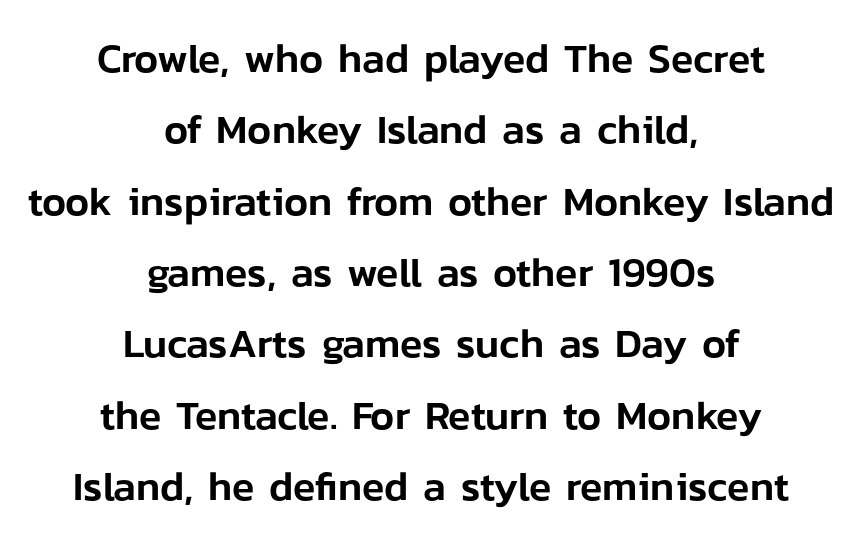
Q: Is the text italic (slanted)? A: No, it is upright.
Q: Is the typeface a serif or a sans-serif typeface? A: Sans-serif.
Q: Is the text underlined? A: No.
Q: How is the paragraph aligned? A: Centered.
Q: Is the spacing between letters normal or unusually wide? A: Normal.
Q: Width (condensed, normal, or wide)? A: Normal.
Q: Stroke contrast? A: Low.
Q: x-height? A: Medium.
Q: Monospaced? A: No.
